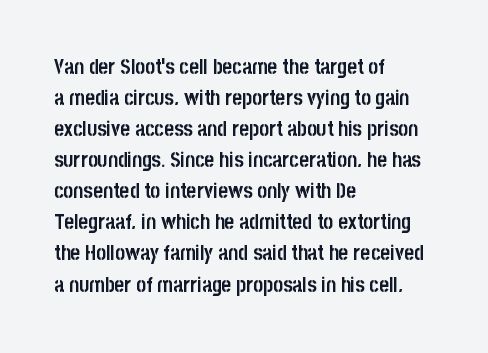
Q: Is the text bold? A: Yes.
Q: Is the text italic (slanted)? A: No, it is upright.
Q: Is the text underlined? A: No.
Q: How is the paragraph aligned? A: Left-aligned.
Q: Is the spacing between letters normal or unusually wide? A: Normal.
Q: Is the spacing between lines tight, normal or loose? A: Normal.
